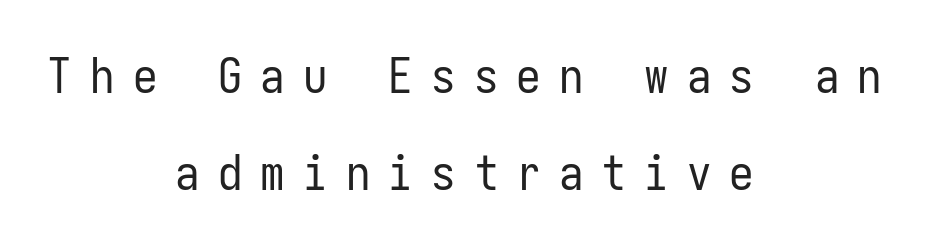
The passage shown is typed in a monospace face where columns stay perfectly aligned. Heaviness? Minimal to ordinary, like unemphasized prose. I'd call this a sans setting — the letters go barefoot. Descenders are the only things crossing below the line.
